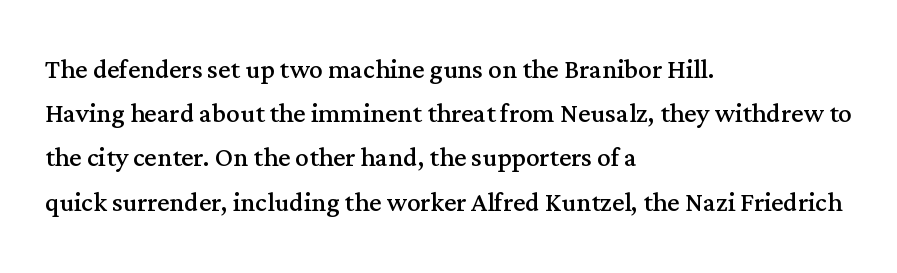
The image shows 34 px regular-weight serif type, upright; set left-aligned, normal line spacing (1.3x), normal letter spacing, not underlined; medium stroke contrast and a medium x-height.
